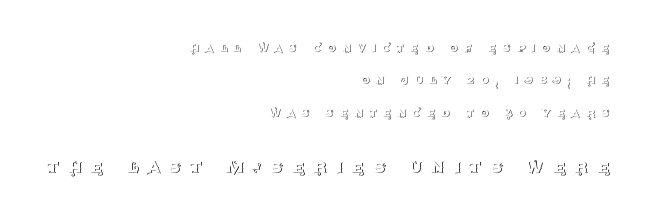
Q: Is the text bold? A: No.
Q: Is the text italic (slanted)? A: No, it is upright.
Q: Is the text underlined? A: No.
Q: How is the paragraph aligned? A: Right-aligned.
Q: Is the spacing between letters normal or unusually wide? A: Unusually wide.
Q: Is the spacing between lines tight, normal or loose? A: Loose.
Q: Which block of text is set in a larger size, the first (top) or the second (bottom)? A: The second (bottom) one.
